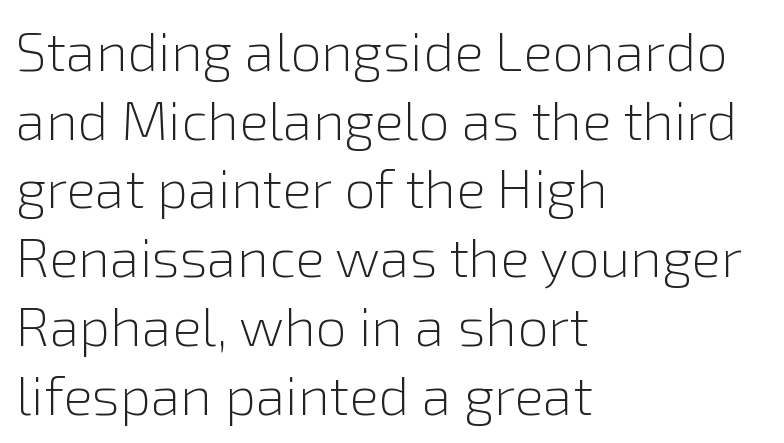
Inter-character spacing is left at the font's built-in metrics. The characters display no serif detailing; their extremities are plain. Where is the straight margin? On the left. If you drew a line through each stem, it would be perfectly vertical. This rendering features lettering with no underline. Is this a fixed-width face? No — the glyphs have proportional, varying widths.
